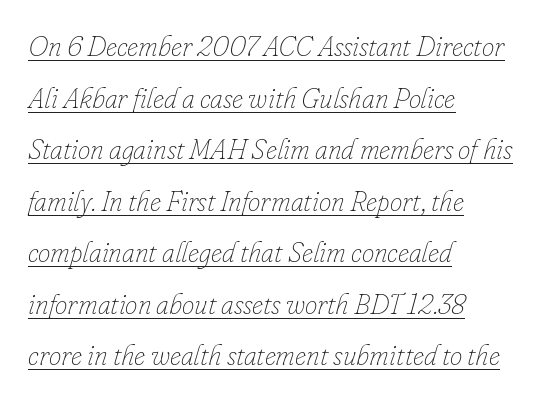
{"italic": "yes", "lean": "right", "slant_degrees": 16, "bold": "no", "weight": "thin", "width": "normal", "stroke_contrast": "low", "x_height": "small", "monospaced": "no", "underline": "yes", "align": "left", "line_spacing_ratio": 1.84, "letter_spacing": "normal", "letter_spacing_em": 0.0, "glyph_px": 28}
